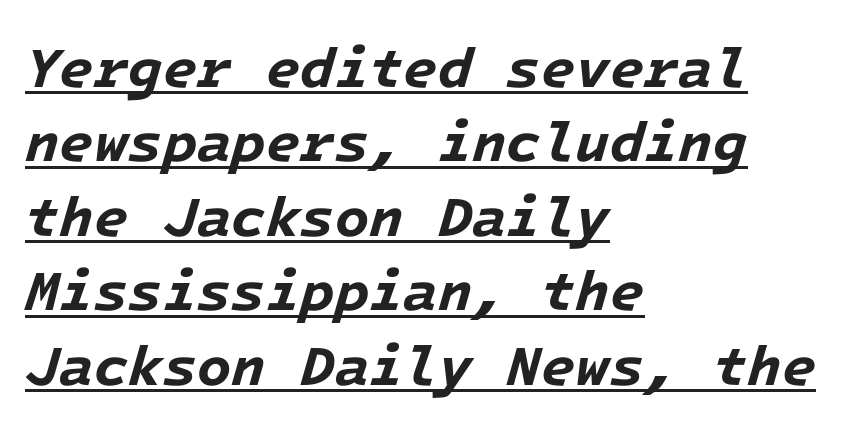
The lettering is marked with a stroke running underneath it. Does the lettering tilt? It does — this is italic. What's the leading like? Ordinary, nothing unusual. Heavy, bold letterforms.
